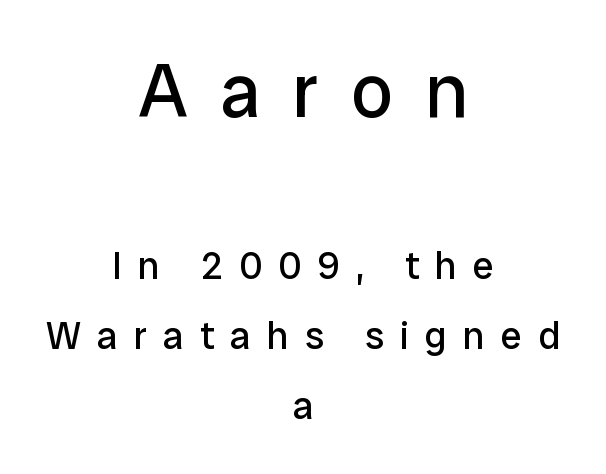
Block one is the big one; block two sits smaller underneath. Layout note: lines centered. No heavy texture on the line: the type isn't bold. Think of a printed novel: that variable character pitch is what you see here. The designer went with a sans here, leaving each stem footless. The space beneath each line is pristine and unruled.
